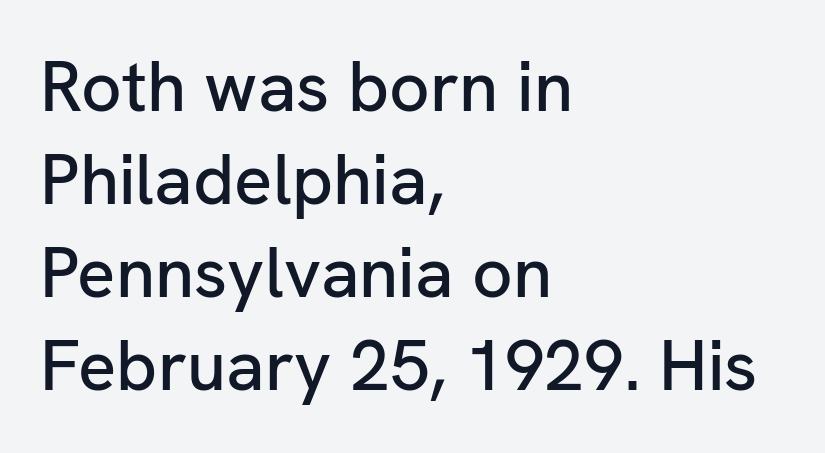
{"serif": "no", "italic": "no", "width": "normal", "stroke_contrast": "low", "x_height": "medium", "monospaced": "no", "underline": "no", "align": "left", "line_spacing": "normal", "line_spacing_ratio": 1.31, "letter_spacing": "normal", "letter_spacing_em": 0.0, "glyph_px": 71}
